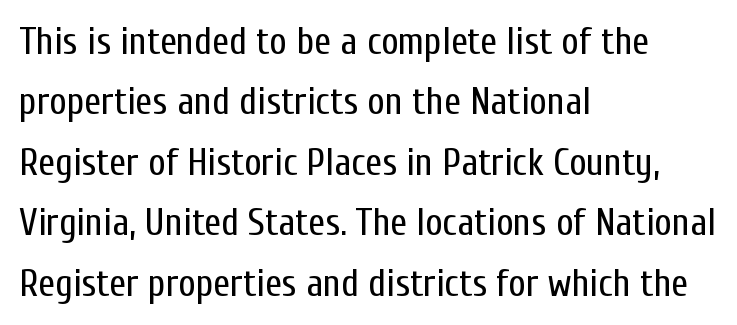
The image shows 38 px regular-weight, condensed sans-serif type, upright; set left-aligned, normal line spacing (1.59x), normal letter spacing, not underlined; low stroke contrast and a medium x-height.
